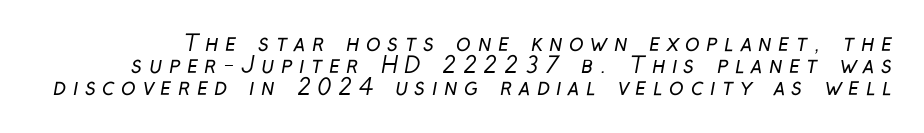
Q: Is the text bold? A: No.
Q: Is the text underlined? A: No.
Q: Is the spacing between letters normal or unusually wide? A: Unusually wide.
Q: Is the spacing between lines tight, normal or loose? A: Tight.
